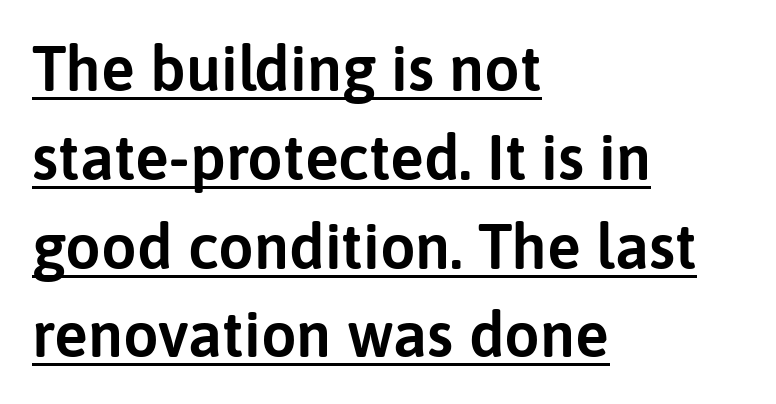
Q: Is the text italic (slanted)? A: No, it is upright.
Q: Is the typeface a serif or a sans-serif typeface? A: Sans-serif.
Q: Is the text underlined? A: Yes.
Q: How is the paragraph aligned? A: Left-aligned.
Q: Is the spacing between letters normal or unusually wide? A: Normal.
Q: Is the spacing between lines tight, normal or loose? A: Normal.
Q: Width (condensed, normal, or wide)? A: Normal.
Q: Stroke contrast? A: Low.
Q: x-height? A: Medium.
Q: Monospaced? A: No.
